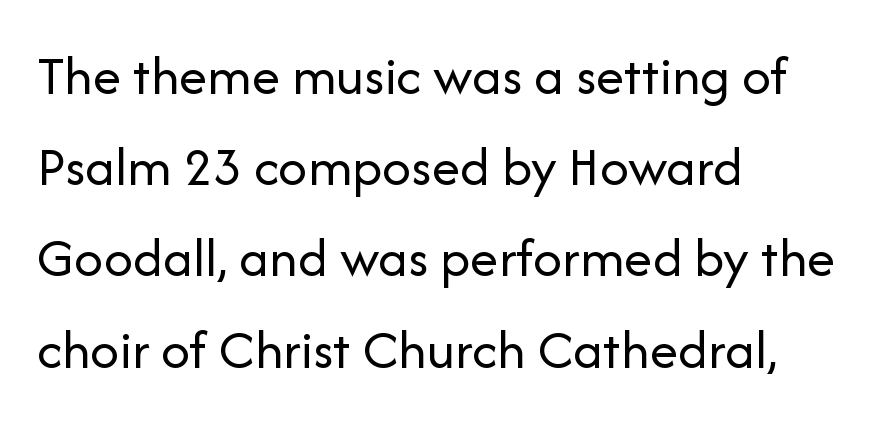
Q: Is the text bold? A: No.
Q: Is the text italic (slanted)? A: No, it is upright.
Q: Is the typeface a serif or a sans-serif typeface? A: Sans-serif.
Q: Is the text underlined? A: No.
Q: How is the paragraph aligned? A: Left-aligned.
Q: Is the spacing between letters normal or unusually wide? A: Normal.
Q: Is the spacing between lines tight, normal or loose? A: Normal.
Q: Width (condensed, normal, or wide)? A: Normal.
Q: Stroke contrast? A: Low.
Q: x-height? A: Medium.
Q: Monospaced? A: No.
